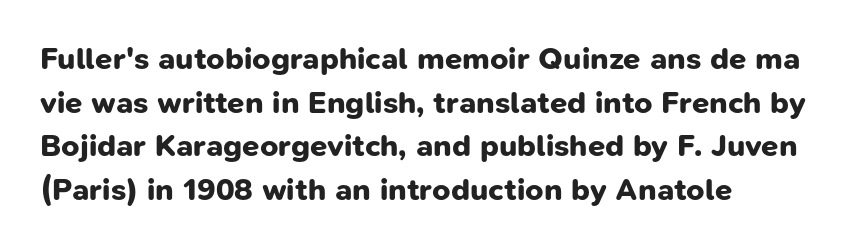
The image shows 31 px bold sans-serif type; set left-aligned, normal line spacing (1.41x), normal letter spacing, not underlined; low stroke contrast and a medium x-height.
